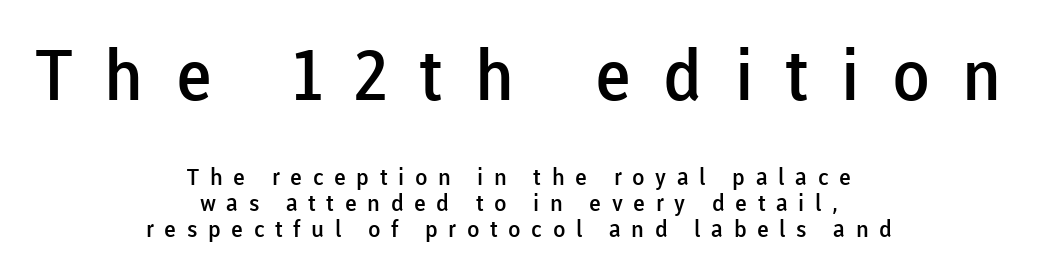
Tracking here is generous; glyphs stand well apart from one another. Compare the two chunks: the upper has the greater cap height. The rendering uses a small line-height, squeezing the rows. Stroke terminals: plain, sans-serif. Designer's note — italics off, roman on. Descender tails drop into unmarked territory.
